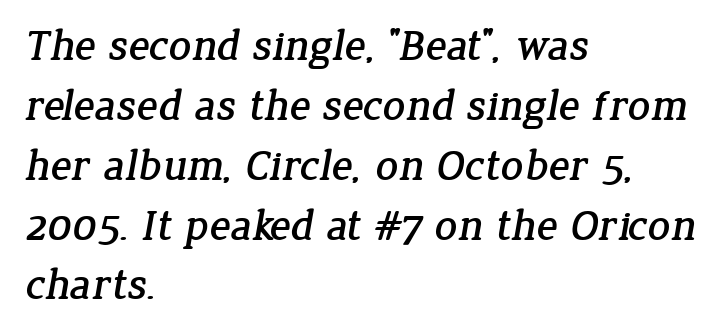
Q: Is the typeface a serif or a sans-serif typeface? A: Serif.
Q: Is the text underlined? A: No.
Q: How is the paragraph aligned? A: Left-aligned.
Q: Is the spacing between letters normal or unusually wide? A: Normal.
Q: Is the spacing between lines tight, normal or loose? A: Normal.
Q: Width (condensed, normal, or wide)? A: Normal.
Q: Stroke contrast? A: Low.
Q: x-height? A: Medium.
Q: Monospaced? A: No.
